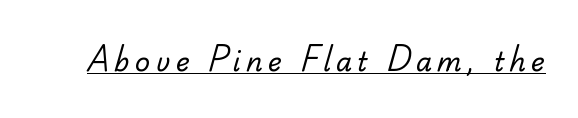
Each line of the rendering has a horizontal stroke beneath the glyphs. Weight: not bold — regular or lighter. You could only call the tracking loose — the letters float apart.
